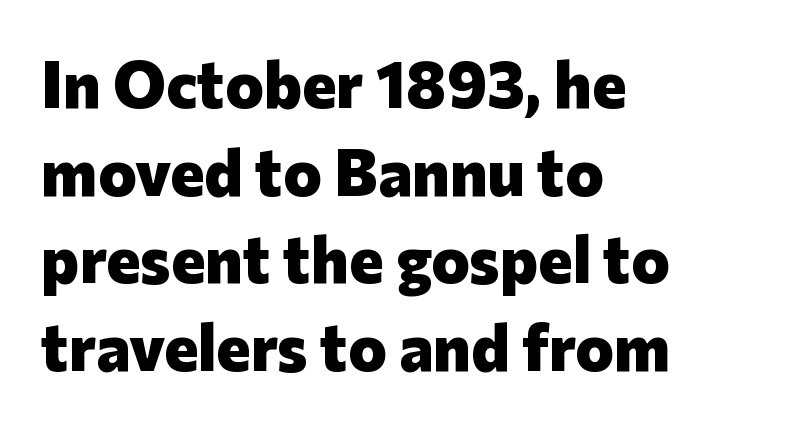
The image shows 65 px heavy sans-serif type, upright; set left-aligned, normal line spacing (1.35x), normal letter spacing, not underlined; low stroke contrast and a medium x-height.
